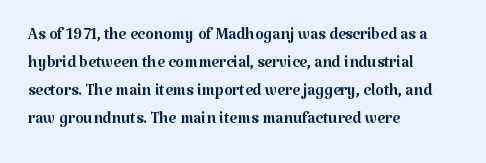
No extra ink here — the face is not bold. Students, observe: this is what conventionally led text looks like. Visually the block forms a straight wall on the left and a jagged coastline on the right. Clear beneath every line of the passage.
